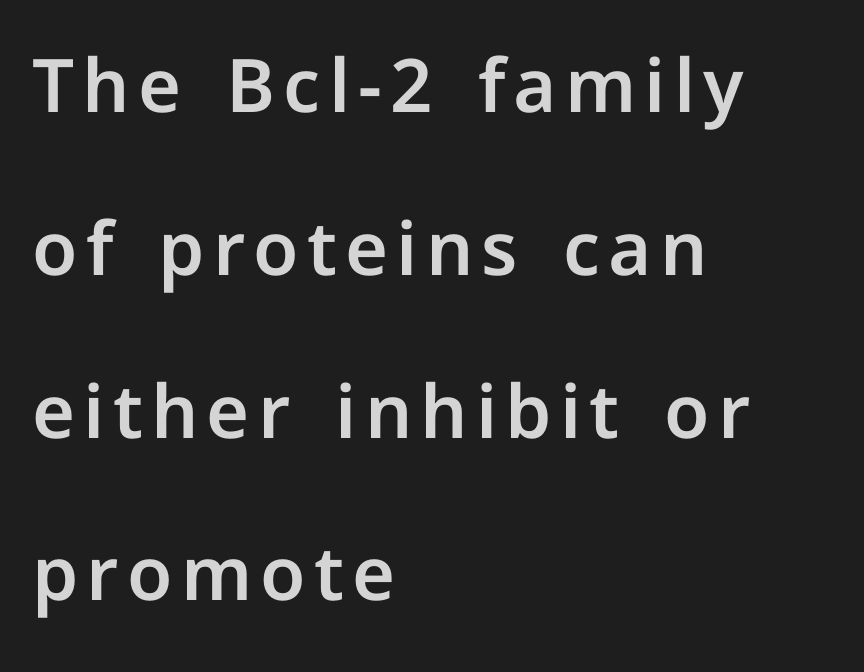
The image shows 74 px sans-serif type, upright; set left-aligned, loose line spacing (2.2x), not underlined; low stroke contrast and a medium x-height.
